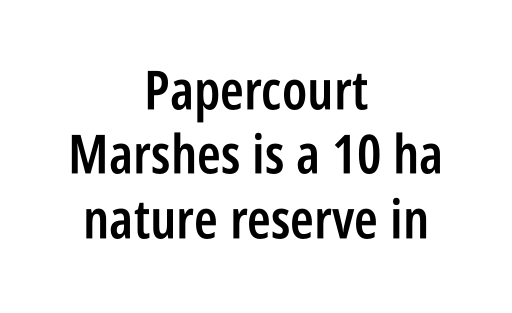
Is the block centered? Yes — each line is placed symmetrically about the middle. Here the glyphs are tracked normally, forming tight word shapes. Students, this is semibold: more ink than regular, less than bold. Upright lettering throughout. This rendering features lettering with no underline. Serifs: no, the terminals of the letterforms are clean.
